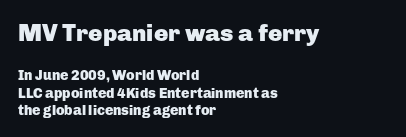
Visually the block forms a straight wall on the left and a jagged coastline on the right. Underline: absent. Look at the glyph heights: the upper group is clearly the bigger setting. Chunky letters — that's bold for sure. The letterforms sit shoulder to shoulder at normal distance.
